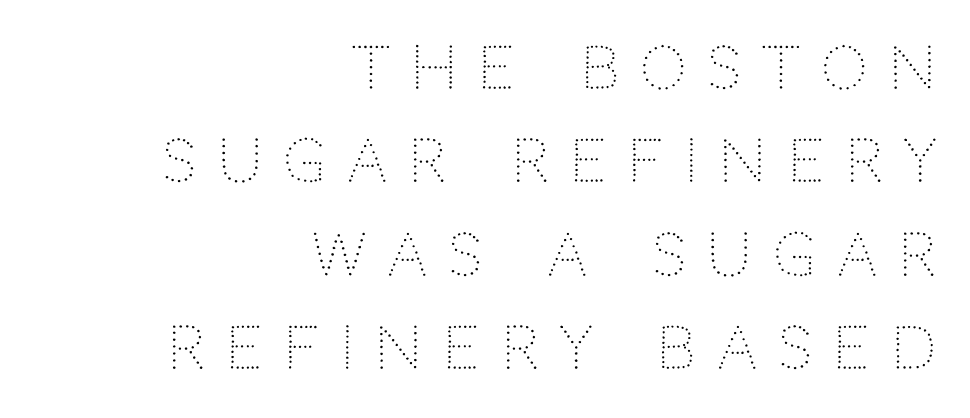
Ink coverage per letter is moderate at most. Every stem runs plumb, perpendicular to the baseline. Compared with a flush-left layout, this one pins lines to the opposite, right side. The passage shown is typed in a proportional face where columns would drift. Vertically, the passage feels balanced, rows spaced as you'd expect. The baseline area is clear.
